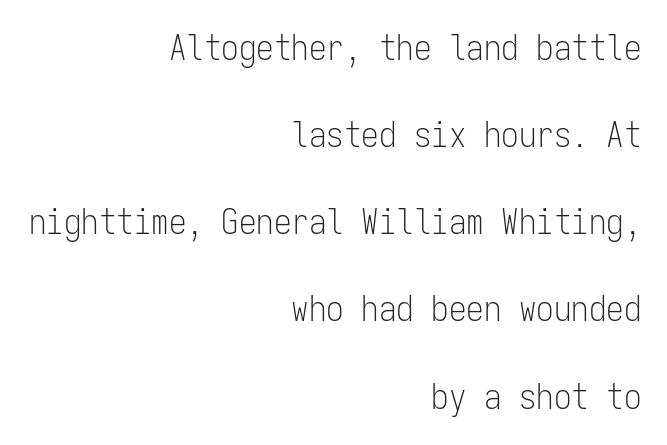
The image shows 35 px light, condensed sans-serif type, upright, monospaced; set right-aligned, loose line spacing (2.49x), normal letter spacing, not underlined; low stroke contrast and a medium x-height.
